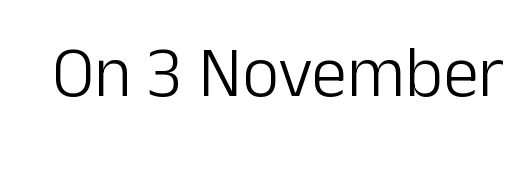
The image shows 72 px light sans-serif type, upright; set normal letter spacing, not underlined; low stroke contrast and a medium x-height.
